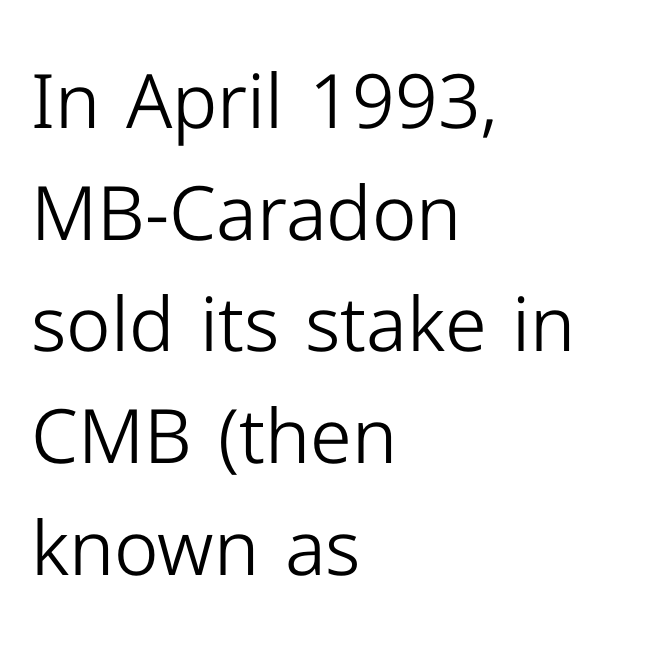
Words float on clear page, feet unadorned. These lines sit exactly where default settings would place them. The characters are drawn with everyday or finer stroke widths. A sans-serif font was chosen for this passage.
